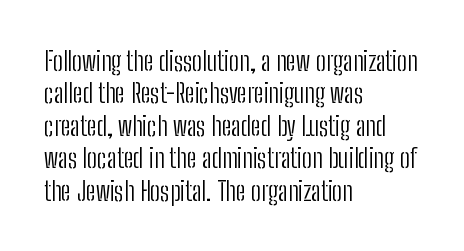
Q: Is the text bold? A: No.
Q: Is the text italic (slanted)? A: No, it is upright.
Q: Is the text underlined? A: No.
Q: How is the paragraph aligned? A: Left-aligned.
Q: Is the spacing between letters normal or unusually wide? A: Normal.
